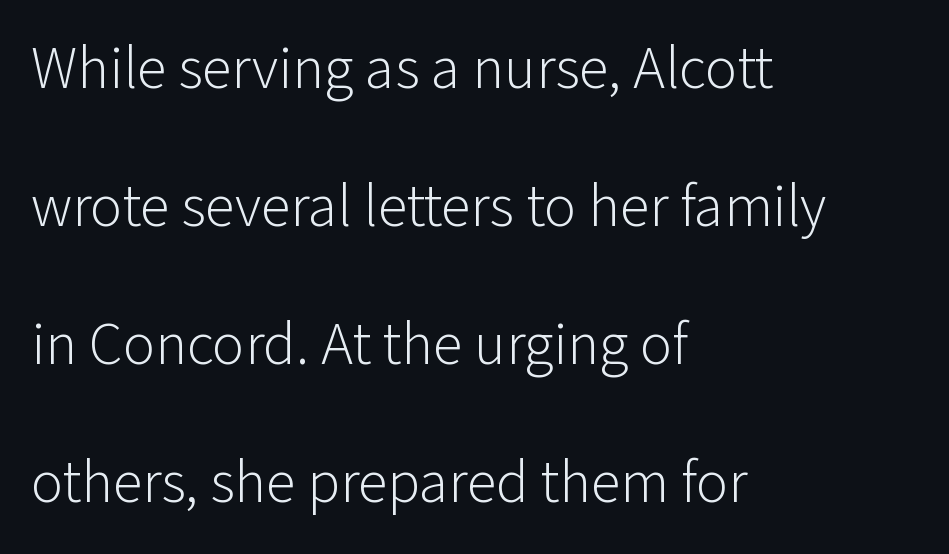
The image shows 60 px light sans-serif type, upright; set left-aligned, loose line spacing (2.3x), normal letter spacing, not underlined; low stroke contrast and a medium x-height.
